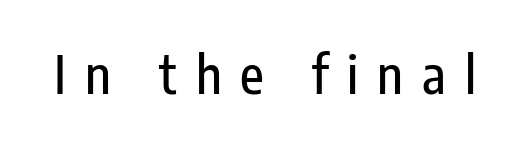
The image shows 52 px condensed sans-serif type, upright; set unusually wide letter spacing (+0.36 em), not underlined; low stroke contrast and a medium x-height.
